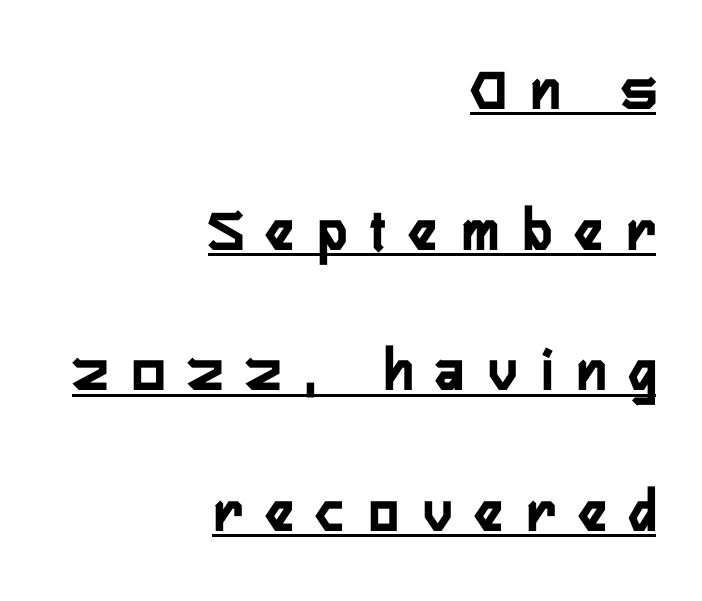
{"serif": "no", "italic": "no", "width": "condensed", "stroke_contrast": "low", "x_height": "medium", "monospaced": "no", "underline": "yes", "align": "right", "line_spacing": "loose", "line_spacing_ratio": 2.27, "letter_spacing": "wide", "letter_spacing_em": 0.39, "glyph_px": 62}
